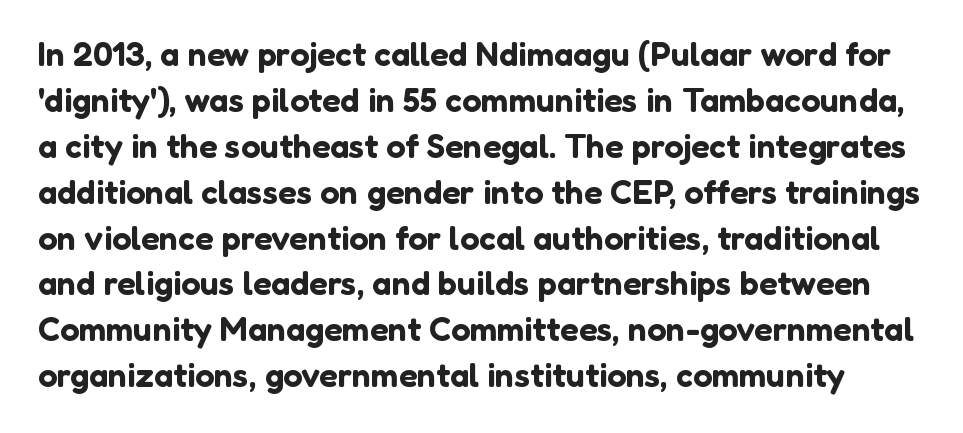
Varying glyph widths throughout — classic text-font behaviour. A typesetter would label this face a sans. Rendered with straight, roman letterforms. The baseline area is clear. Inter-character spacing is left at the font's built-in metrics. This sample keeps an unexceptional amount of space between lines.
